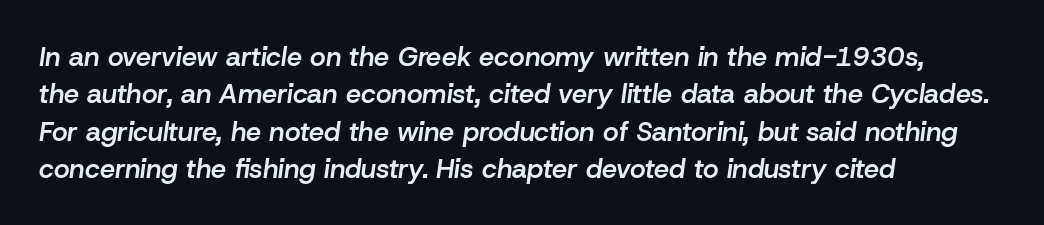
{"italic": "yes", "lean": "right", "slant_degrees": 8, "bold": "semi", "underline": "no", "align": "left", "line_spacing": "normal", "line_spacing_ratio": 1.38, "letter_spacing": "normal", "letter_spacing_em": 0.0, "glyph_px": 27}
